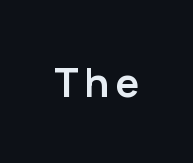
{"serif": "no", "italic": "no", "bold": "yes", "weight": "semibold", "width": "normal", "stroke_contrast": "low", "x_height": "medium", "monospaced": "no", "underline": "no", "glyph_px": 40}
